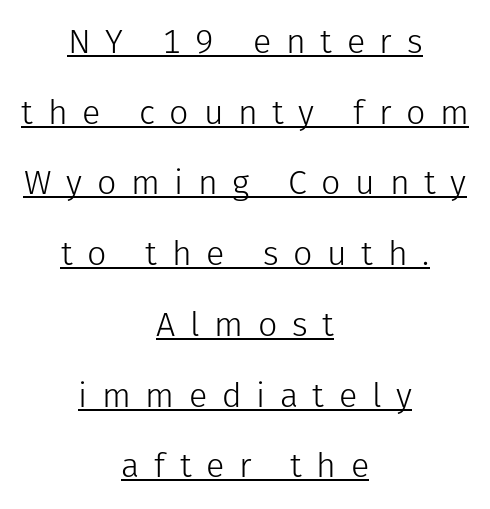
Spacing verdict: proportional, widths tailored to each character. This sample uses expanded letter spacing, leaving extra air between glyphs. Heft: none added — not bold. Compared with typical paragraphs, the rows here are farther apart. The glyphs in this specimen are sans serif.
